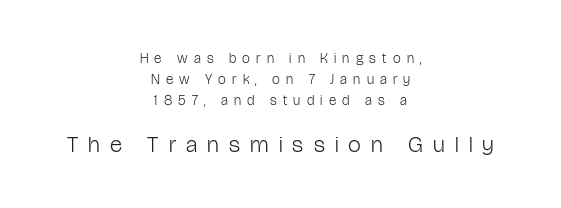
{"italic": "no", "bold": "no", "underline": "no", "align": "center", "line_spacing": "normal", "line_spacing_ratio": 1.49, "letter_spacing": "wide", "letter_spacing_em": 0.44, "larger_block": "second", "size_ratio": 1.64, "glyph_px": 23}
